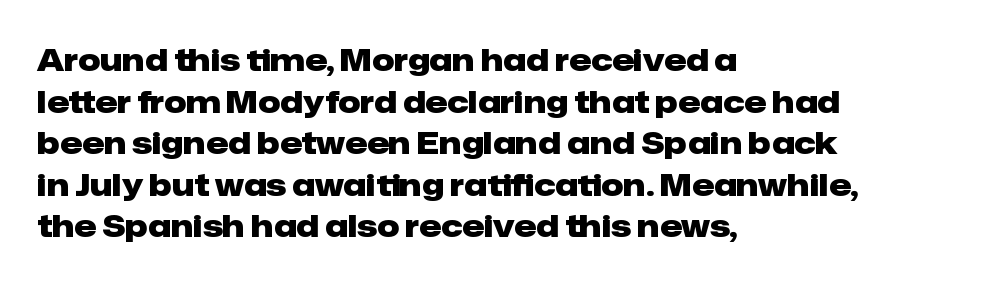
Q: Is the text bold? A: Yes.
Q: Is the text italic (slanted)? A: No, it is upright.
Q: Is the typeface a serif or a sans-serif typeface? A: Sans-serif.
Q: Is the text underlined? A: No.
Q: How is the paragraph aligned? A: Left-aligned.
Q: Is the spacing between letters normal or unusually wide? A: Normal.
Q: Is the spacing between lines tight, normal or loose? A: Normal.
Q: Width (condensed, normal, or wide)? A: Normal.
Q: Stroke contrast? A: Low.
Q: x-height? A: Medium.
Q: Monospaced? A: No.
